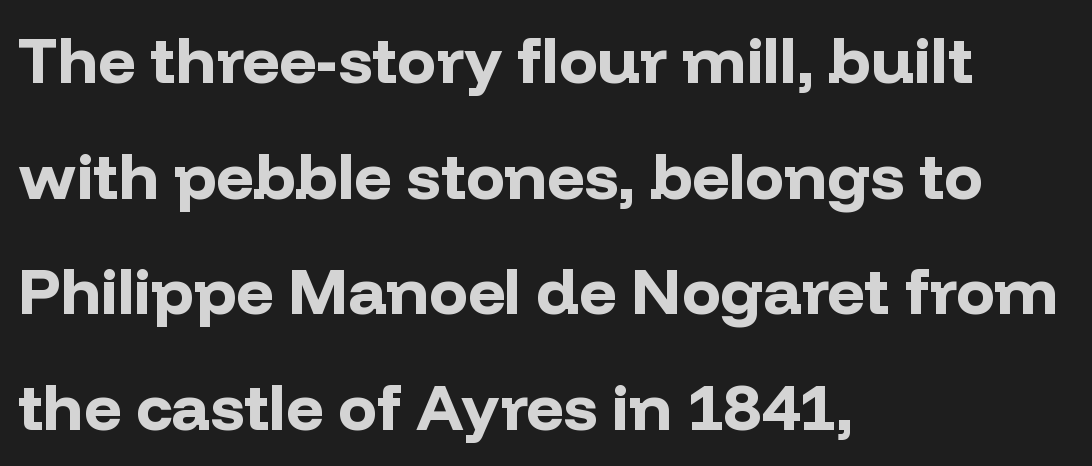
The image shows 65 px bold sans-serif type, upright; set left-aligned, line spacing 1.78x, normal letter spacing, not underlined; low stroke contrast and a medium x-height.
